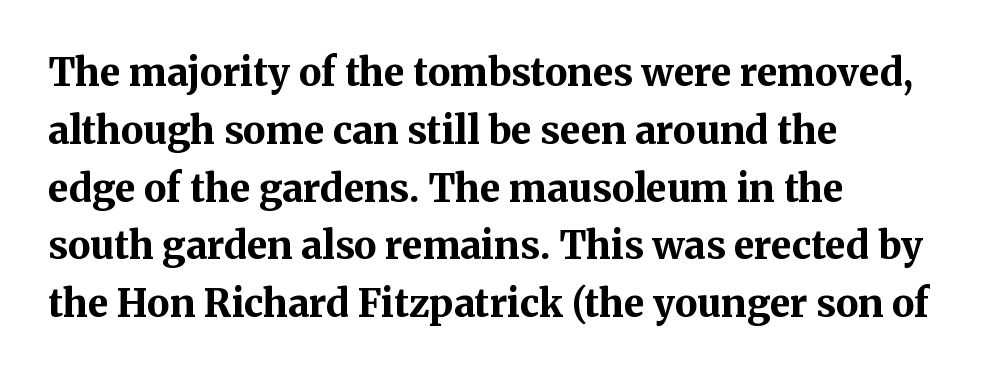
The image shows 38 px bold serif type, upright; set left-aligned, normal line spacing (1.52x), normal letter spacing, not underlined; medium stroke contrast and a medium x-height.
